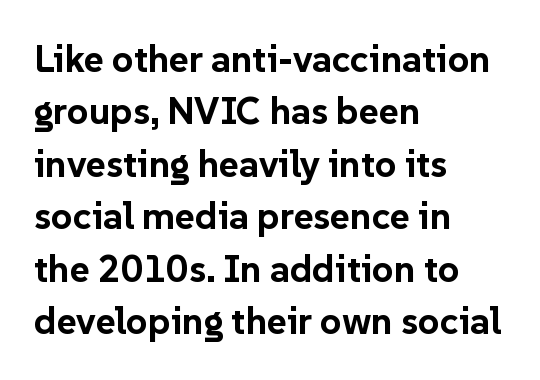
The image shows 38 px bold sans-serif type, upright; set left-aligned, normal line spacing (1.38x), normal letter spacing, not underlined; low stroke contrast and a medium x-height.
